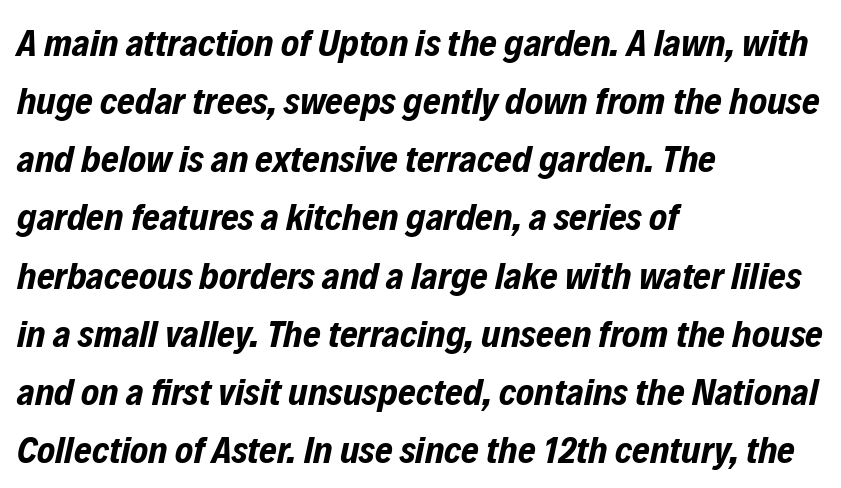
Every row of glyphs begins at an identical x-position on the left. Unmarked baselines from the first word to the last. Italic? Definitely — the glyphs are oblique. Characters follow at the spacing the type designer built in. In terms of weight, the rendering is a true, heavy bold.
